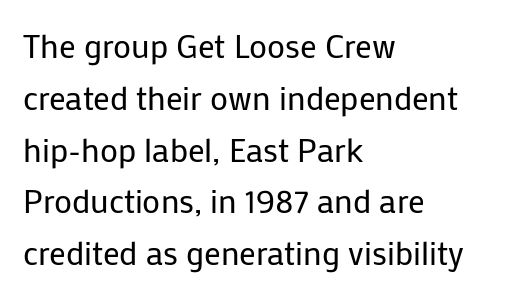
Q: Is the text bold? A: No.
Q: Is the text italic (slanted)? A: No, it is upright.
Q: Is the typeface a serif or a sans-serif typeface? A: Sans-serif.
Q: Is the text underlined? A: No.
Q: How is the paragraph aligned? A: Left-aligned.
Q: Is the spacing between letters normal or unusually wide? A: Normal.
Q: Is the spacing between lines tight, normal or loose? A: Normal.
Q: Width (condensed, normal, or wide)? A: Normal.
Q: Stroke contrast? A: Low.
Q: x-height? A: Medium.
Q: Monospaced? A: No.
